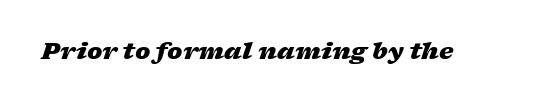
Q: Is the text bold? A: Yes.
Q: Is the text italic (slanted)? A: Yes, it leans right by about 17 degrees.
Q: Is the text underlined? A: No.
Q: Is the spacing between letters normal or unusually wide? A: Normal.
